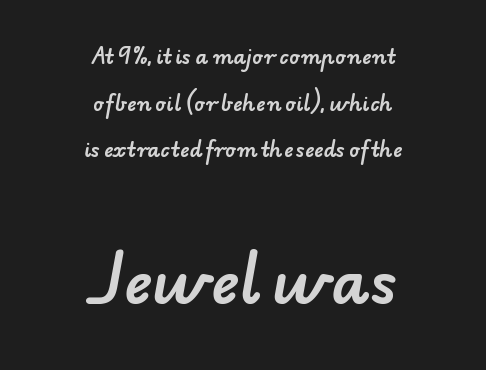
{"serif": "no", "width": "normal", "stroke_contrast": "low", "x_height": "small", "monospaced": "no", "underline": "no", "align": "center", "line_spacing": "loose", "line_spacing_ratio": 2.33, "letter_spacing": "normal", "letter_spacing_em": 0.0, "larger_block": "second", "size_ratio": 3.0, "glyph_px": 60}
